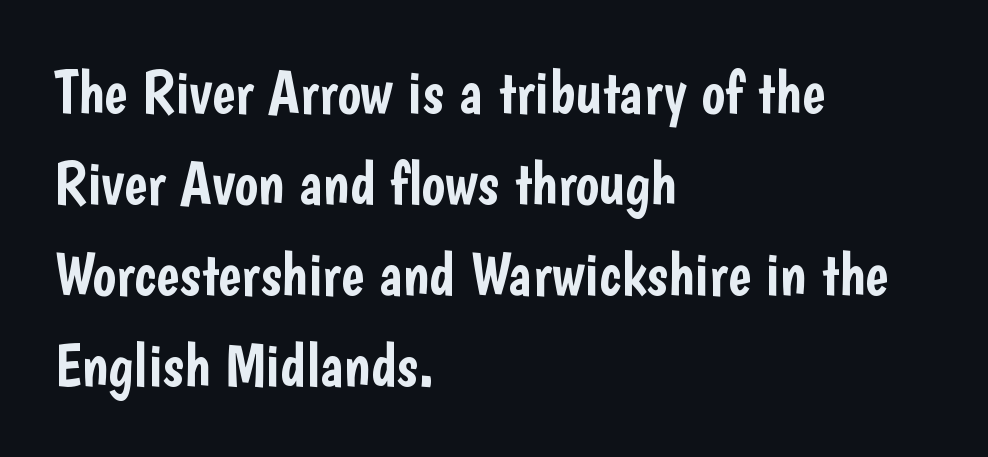
{"serif": "no", "italic": "no", "width": "condensed", "stroke_contrast": "low", "x_height": "medium", "monospaced": "no", "underline": "no", "align": "left", "line_spacing": "normal", "line_spacing_ratio": 1.47, "letter_spacing": "normal", "letter_spacing_em": 0.0, "glyph_px": 62}
